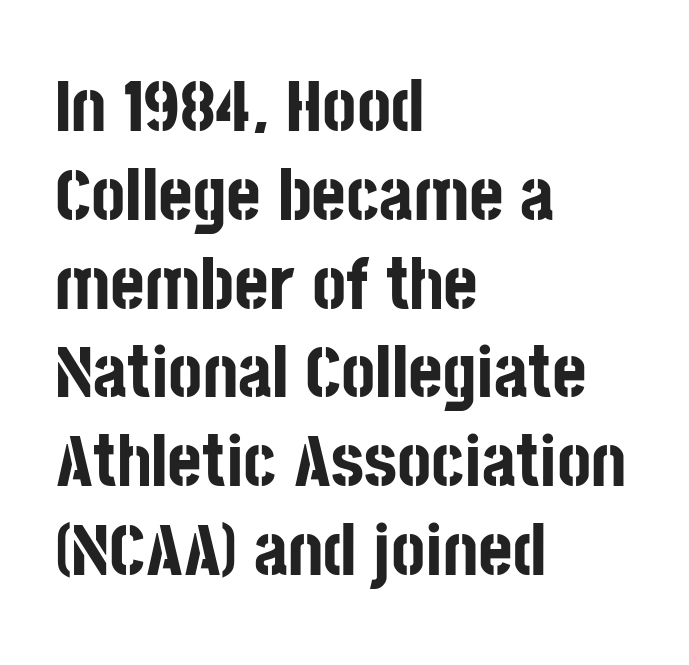
The image shows 74 px bold, condensed sans-serif type, upright; set left-aligned, line spacing 1.2x, normal letter spacing, not underlined; low stroke contrast and a large x-height.
